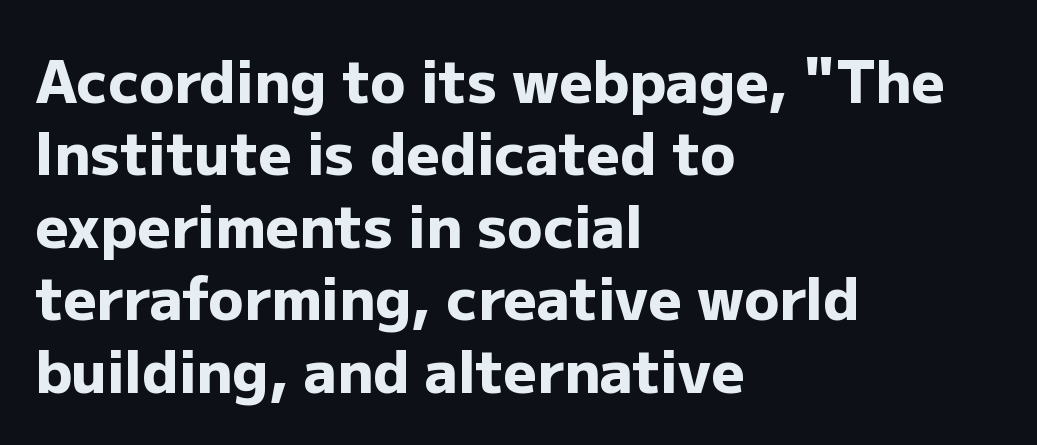
The lettering stays uniformly vertical, giving the passage a roman look. This sample has the flowing, uneven cadence of proportional lettering. This sample keeps an unexceptional amount of space between lines. This sample is left-justified, so line endings fall wherever the words run out. There is no visible air inserted between adjacent glyphs. This rendering features lettering with no underline.
